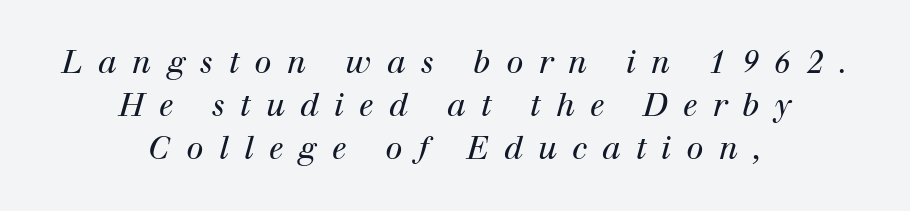
The image shows 31 px regular-weight serif type, italic (leaning right); set centered, normal line spacing (1.39x), unusually wide letter spacing (+0.49 em), not underlined; high stroke contrast and a medium x-height.
